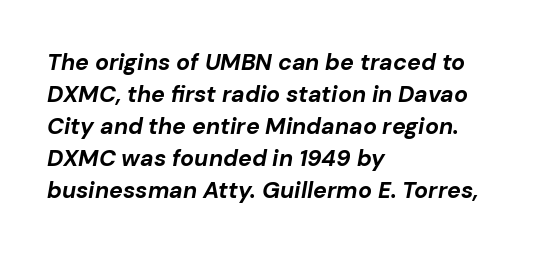
Q: Is the text bold? A: Yes.
Q: Is the text italic (slanted)? A: Yes, it leans right by about 10 degrees.
Q: Is the text underlined? A: No.
Q: How is the paragraph aligned? A: Left-aligned.
Q: Is the spacing between letters normal or unusually wide? A: Normal.
Q: Is the spacing between lines tight, normal or loose? A: Normal.
